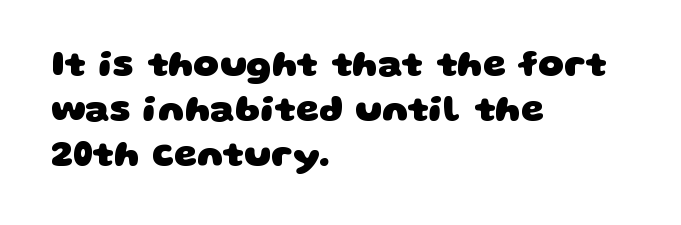
Plain, unruled lines of type. Compared with an ordinary text face, these strokes are far heavier — a full bold. Check where the strokes stop: nothing finishes them off — pure sans. A classic flush-left, rag-right setting is used for this passage. The horizontal fit of the characters is conventional and even. Think of a printed novel: that variable character pitch is what you see here.
